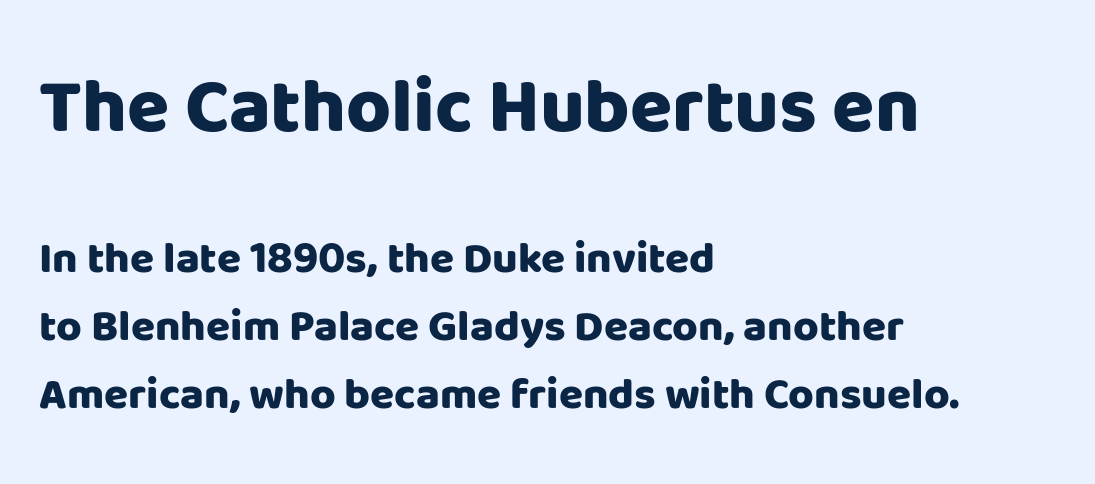
No feet cap the strokes, marking this as sans-serif type. No extra tracking has been applied to these lines. Which chunk is bigger? The first one — the top block dwarfs the bottom. Regular leading. Is this a fixed-width face? No — the glyphs have proportional, varying widths. Each line starts at the same left margin while the right side varies.
